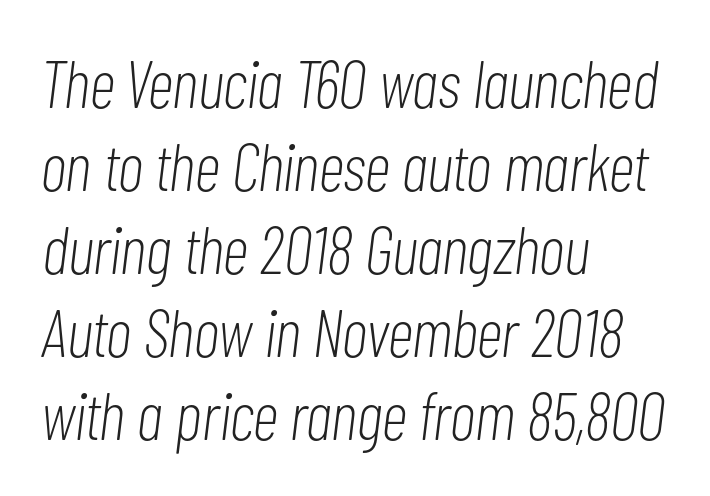
Q: Is the text bold? A: No.
Q: Is the text italic (slanted)? A: Yes, it leans right by about 7 degrees.
Q: Is the text underlined? A: No.
Q: How is the paragraph aligned? A: Left-aligned.
Q: Is the spacing between letters normal or unusually wide? A: Normal.
Q: Width (condensed, normal, or wide)? A: Condensed.
Q: Stroke contrast? A: Low.
Q: x-height? A: Medium.
Q: Monospaced? A: No.
